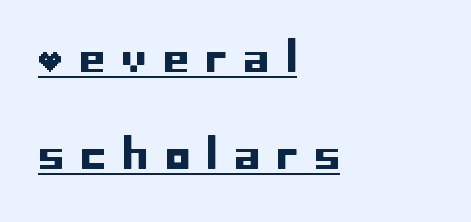
The image shows 41 px sans-serif type, upright; set left-aligned, loose line spacing (2.37x), unusually wide letter spacing (+0.41 em), underlined; low stroke contrast and a large x-height.
